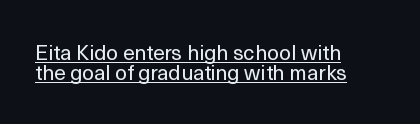
This reads as an unemphasized weight, regular at the heaviest. Interline gaps are noticeably narrow in this sample. This is roman type, the default non-slanted kind. The paragraph shown leans on its left margin. Honestly, the underline is the first thing you notice here.
